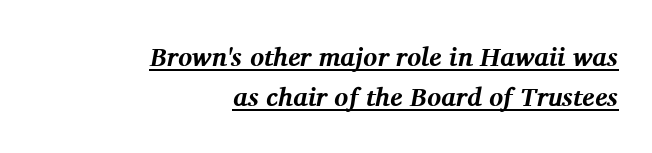
The image shows 26 px bold type, italic (leaning right); set right-aligned, normal line spacing (1.55x), normal letter spacing, underlined.
